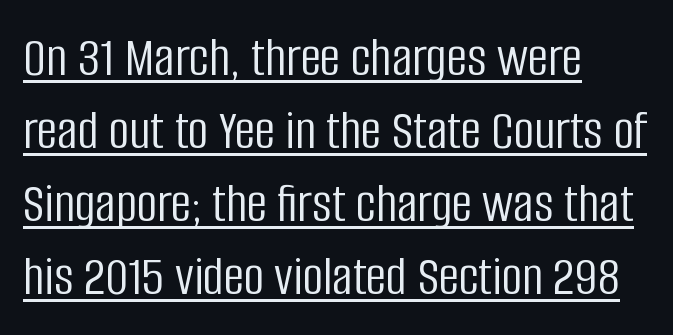
What decoration does the sample have? An underline. This rendering employs a face without finishing strokes, i.e., a sans-serif. This is roman type, the default non-slanted kind. Rows of type keep a routine distance in the vertical direction.
